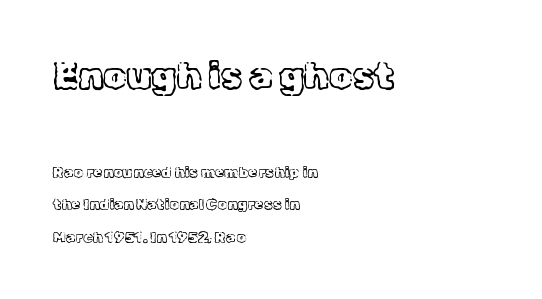
The image shows 37 px light serif type, upright; set left-aligned, loose line spacing (2.15x), normal letter spacing, not underlined; the first (top) block is 2.47x larger; a medium x-height.
